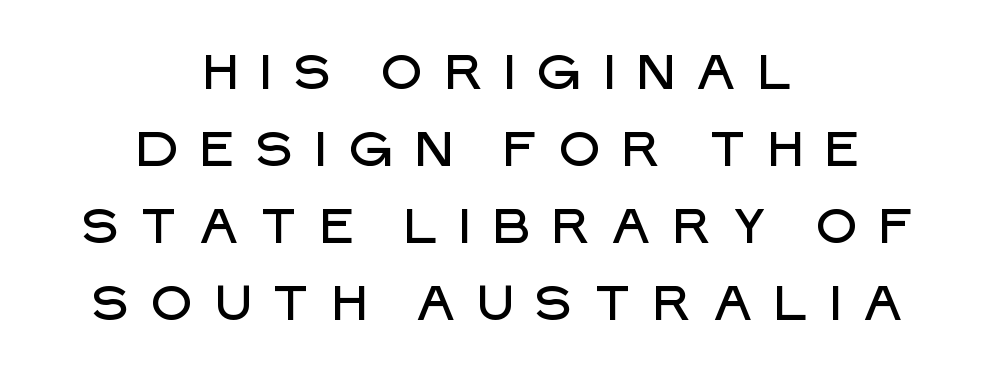
The letters advance in unequal steps, a hallmark of proportional type. Does the lettering tilt? It doesn't — this is upright. The typesetter chose a symmetrical, centered arrangement here. Vertical spacing — default. Type style note: lacks serifs. These lines have a slow, spaced-out rhythm from letter to letter.
